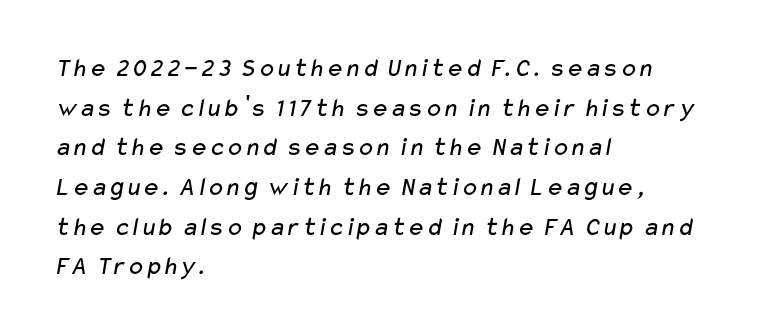
Summary of weight: not heavy and not bold. Quick note: underline off. These lines keep a tight, regular rhythm from letter to letter. Alignment: flush left.
